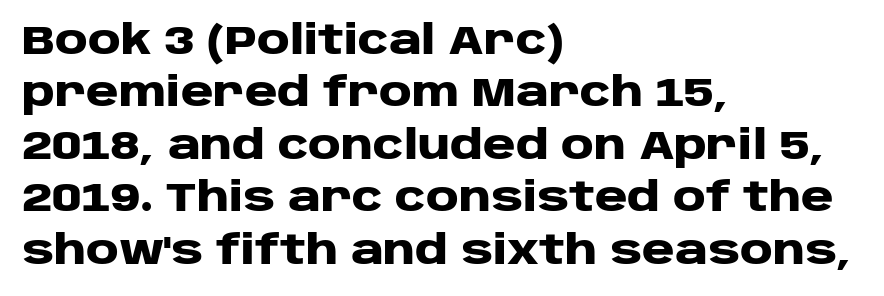
The image shows 40 px heavy, wide sans-serif type, upright; set left-aligned, normal line spacing (1.31x), normal letter spacing, not underlined; low stroke contrast and a large x-height.
